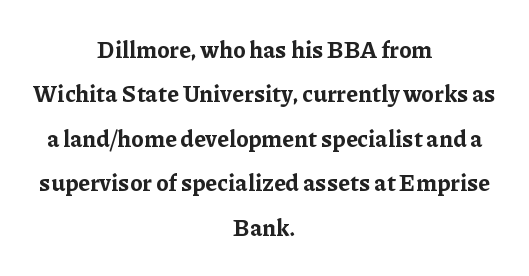
Q: Is the text bold? A: Yes.
Q: Is the text italic (slanted)? A: No, it is upright.
Q: Is the text underlined? A: No.
Q: How is the paragraph aligned? A: Centered.
Q: Is the spacing between letters normal or unusually wide? A: Normal.
Q: Is the spacing between lines tight, normal or loose? A: Loose.
